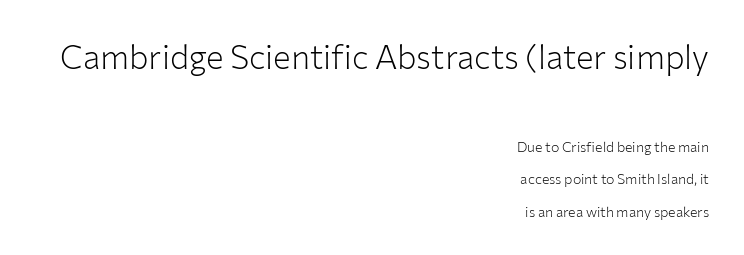
The image shows 33 px light sans-serif type, upright; set right-aligned, loose line spacing (2.3x), normal letter spacing, not underlined; the first (top) block is 2.36x larger; low stroke contrast and a medium x-height.
